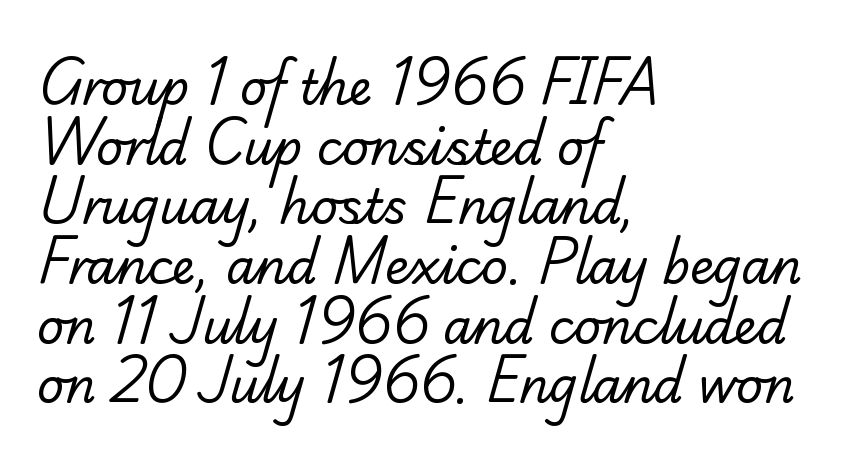
{"serif": "yes", "bold": "no", "weight": "regular", "width": "normal", "stroke_contrast": "low", "x_height": "small", "monospaced": "no", "underline": "no", "align": "left", "line_spacing": "normal", "line_spacing_ratio": 1.27, "letter_spacing": "normal", "letter_spacing_em": 0.0, "glyph_px": 47}
